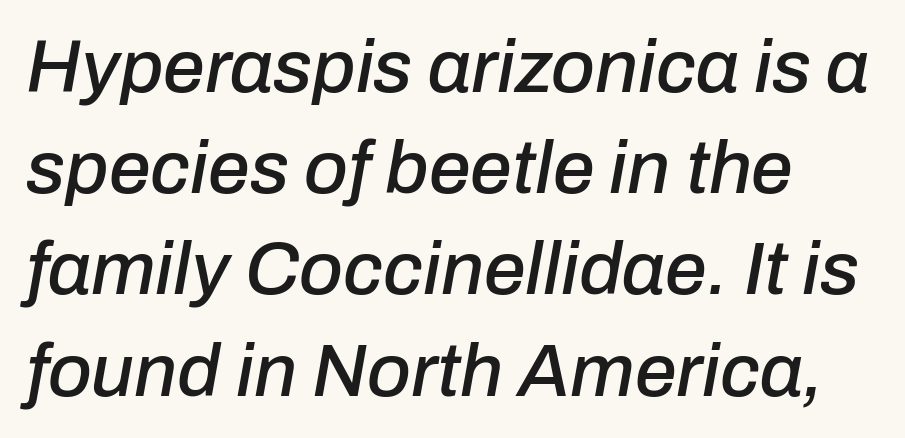
Q: Is the text italic (slanted)? A: Yes, it leans right by about 10 degrees.
Q: Is the text underlined? A: No.
Q: How is the paragraph aligned? A: Left-aligned.
Q: Is the spacing between letters normal or unusually wide? A: Normal.
Q: Is the spacing between lines tight, normal or loose? A: Normal.
Q: Width (condensed, normal, or wide)? A: Normal.
Q: Stroke contrast? A: Low.
Q: x-height? A: Medium.
Q: Monospaced? A: No.
